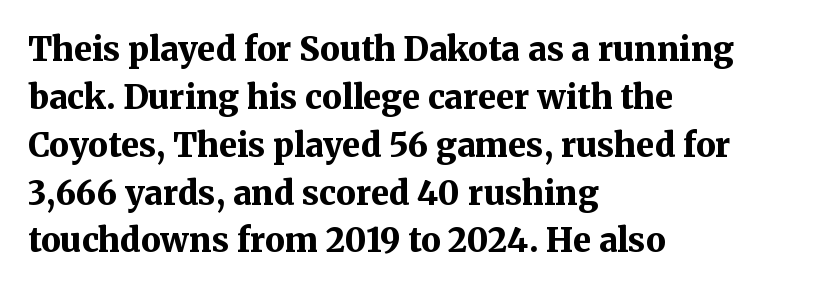
On the weight axis this lands at bold, roughly 700. Nothing unusual about the tracking: characters are spaced as the font intends. Serif or sans? Serif — the stroke terminals have little feet. This is the regular roman posture of the typeface. Decoration check: the copy has no underline. How would I describe the line gaps? Plain and ordinary.
